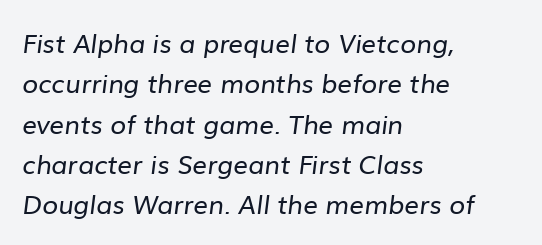
{"bold": "no", "underline": "no", "align": "left", "line_spacing": "normal", "line_spacing_ratio": 1.55, "letter_spacing": "normal", "letter_spacing_em": 0.0, "glyph_px": 26}
